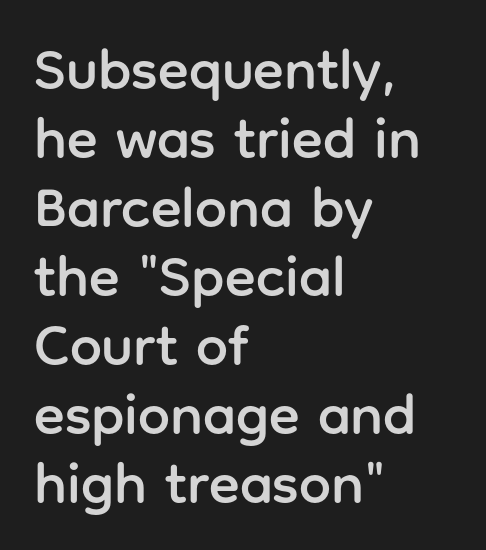
Q: Is the text italic (slanted)? A: No, it is upright.
Q: Is the typeface a serif or a sans-serif typeface? A: Sans-serif.
Q: Is the text underlined? A: No.
Q: How is the paragraph aligned? A: Left-aligned.
Q: Is the spacing between letters normal or unusually wide? A: Normal.
Q: Width (condensed, normal, or wide)? A: Normal.
Q: Stroke contrast? A: Low.
Q: x-height? A: Medium.
Q: Monospaced? A: No.
